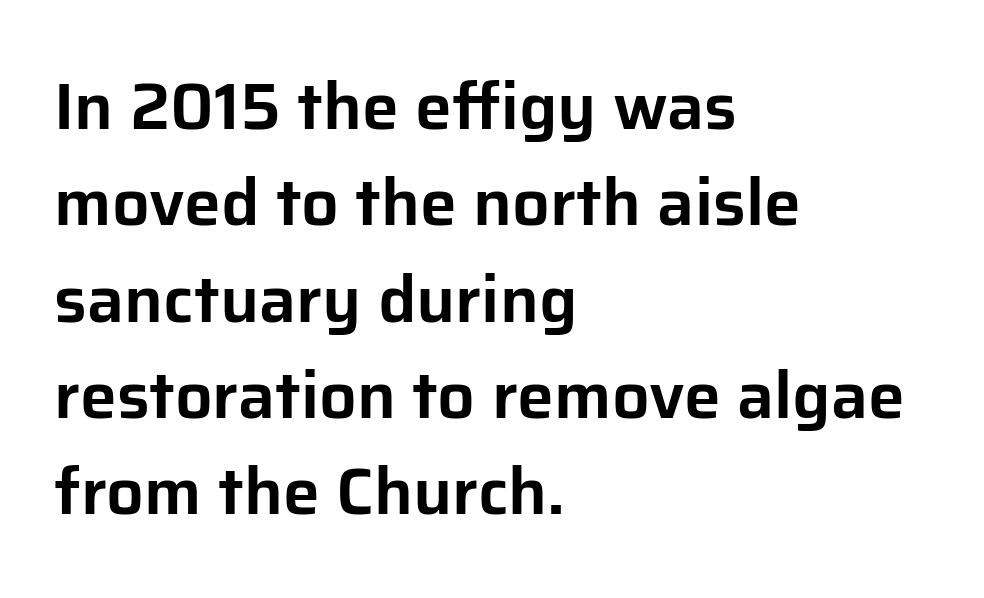
The image shows 66 px sans-serif type, upright; set left-aligned, normal line spacing (1.46x), normal letter spacing, not underlined; low stroke contrast and a medium x-height.
